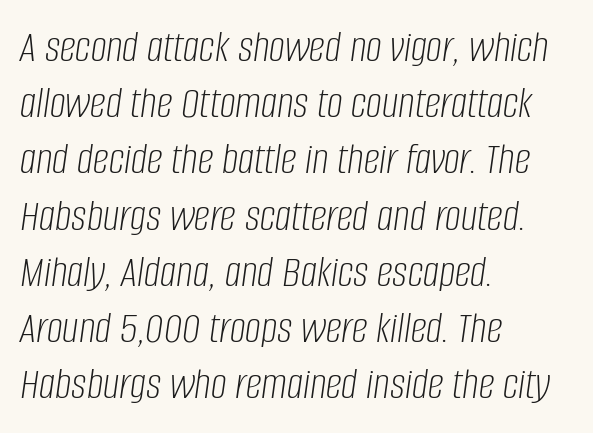
Q: Is the text bold? A: No.
Q: Is the text italic (slanted)? A: Yes, it leans right by about 8 degrees.
Q: Is the text underlined? A: No.
Q: How is the paragraph aligned? A: Left-aligned.
Q: Is the spacing between letters normal or unusually wide? A: Normal.
Q: Is the spacing between lines tight, normal or loose? A: Normal.
Q: Width (condensed, normal, or wide)? A: Condensed.
Q: Stroke contrast? A: Low.
Q: x-height? A: Large.
Q: Monospaced? A: No.
